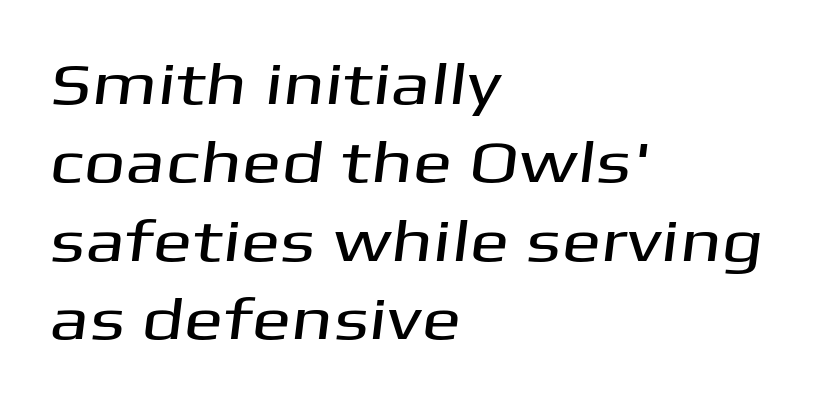
{"serif": "no", "width": "wide", "stroke_contrast": "medium", "x_height": "medium", "monospaced": "no", "underline": "no", "align": "left", "line_spacing": "normal", "line_spacing_ratio": 1.33, "letter_spacing": "normal", "letter_spacing_em": 0.0, "glyph_px": 59}
